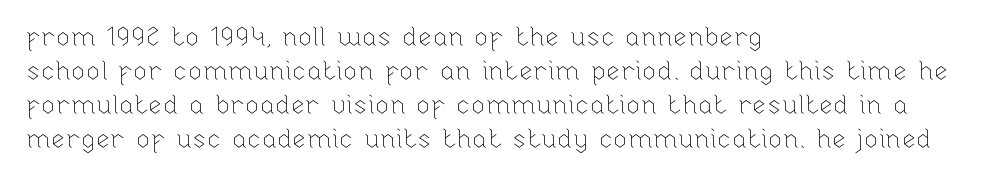
{"italic": "no", "bold": "no", "underline": "no", "align": "left", "line_spacing": "normal", "line_spacing_ratio": 1.31, "letter_spacing": "normal", "letter_spacing_em": 0.0, "glyph_px": 26}
